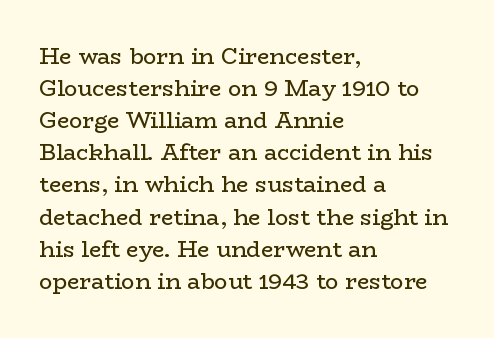
Weight: in the light-to-regular range. These lines keep a tight, regular rhythm from letter to letter. Any mark beneath the type? The region is blank. Left-aligned paragraph, ragged on the right. If you drew a line through each stem, it would be perfectly vertical. Honestly, the row spacing looks completely unremarkable.
